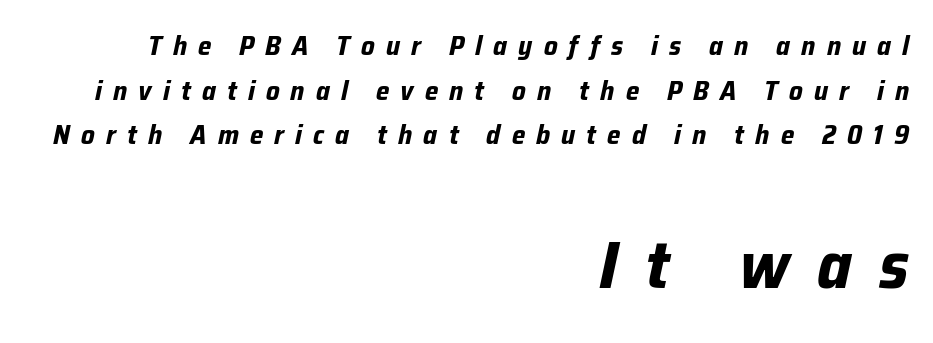
The image shows 67 px bold type, italic (leaning right); set right-aligned, normal line spacing (1.65x), unusually wide letter spacing (+0.41 em), not underlined; the second (bottom) block is 2.48x larger; low stroke contrast and a medium x-height.
